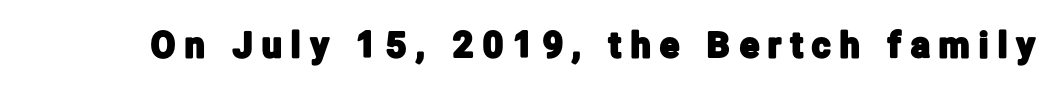
The image shows 35 px condensed sans-serif type, upright; set unusually wide letter spacing (+0.28 em), not underlined; low stroke contrast and a medium x-height.
